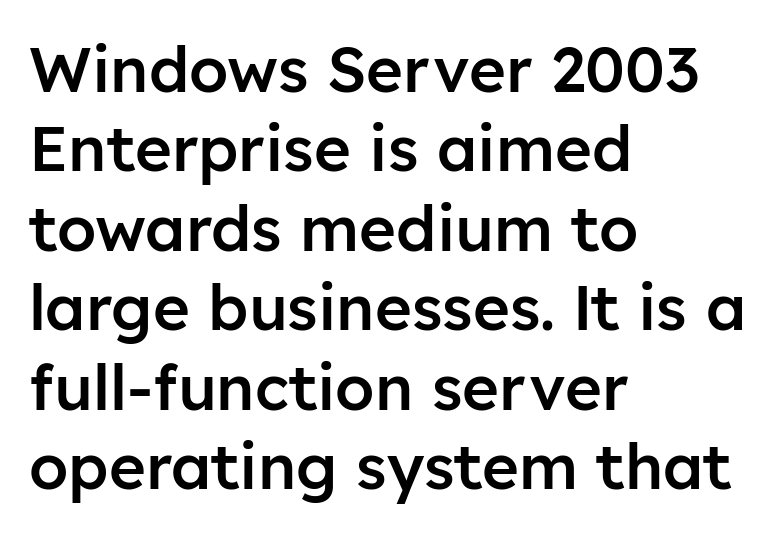
Q: Is the text bold? A: Semi-bold.
Q: Is the text italic (slanted)? A: No, it is upright.
Q: Is the typeface a serif or a sans-serif typeface? A: Sans-serif.
Q: Is the text underlined? A: No.
Q: How is the paragraph aligned? A: Left-aligned.
Q: Is the spacing between letters normal or unusually wide? A: Normal.
Q: Is the spacing between lines tight, normal or loose? A: Normal.
Q: Width (condensed, normal, or wide)? A: Normal.
Q: Stroke contrast? A: Low.
Q: x-height? A: Medium.
Q: Monospaced? A: No.
